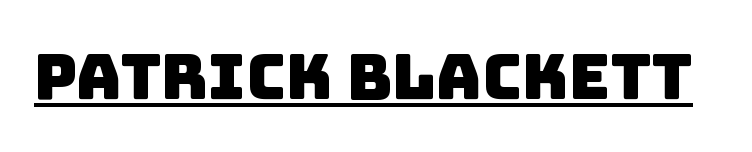
Q: Is the typeface a serif or a sans-serif typeface? A: Sans-serif.
Q: Is the text underlined? A: Yes.
Q: Is the spacing between letters normal or unusually wide? A: Normal.
Q: Width (condensed, normal, or wide)? A: Normal.
Q: Stroke contrast? A: Low.
Q: x-height? A: Large.
Q: Monospaced? A: No.
